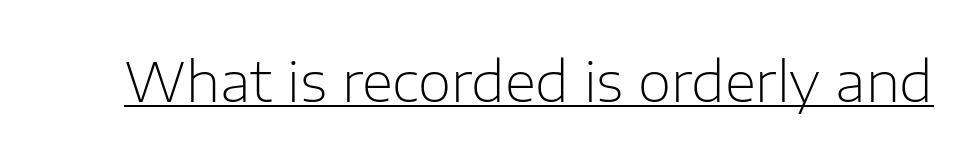
Proportional: the letters do not fall into vertical columns. This rendering leaves character spacing at its baseline value. The rendered words wear a rule along their underside. If you drew a line through each stem, it would be perfectly vertical.
